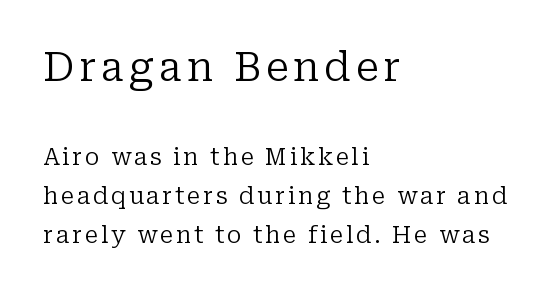
The lines are quadded left. This is the regular roman posture of the typeface. The space between consecutive lines is moderate. Type style note: has serifs. Note the varied advance widths — an 'i' is clearly narrower than an 'm'. Stem width sits at or under what a default text font uses.
